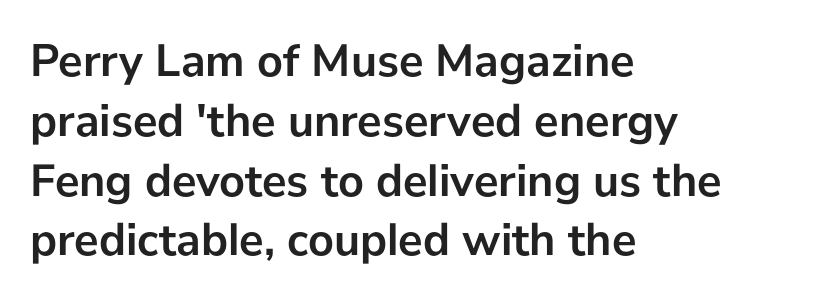
The image shows 46 px semibold sans-serif type, upright; set left-aligned, normal line spacing (1.3x), normal letter spacing, not underlined; low stroke contrast and a medium x-height.
